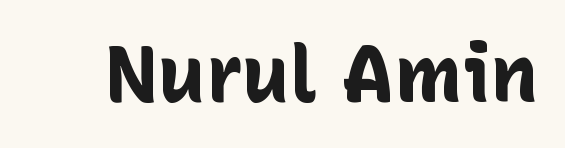
The image shows 80 px bold sans-serif type, upright; set normal letter spacing, not underlined; low stroke contrast and a medium x-height.
